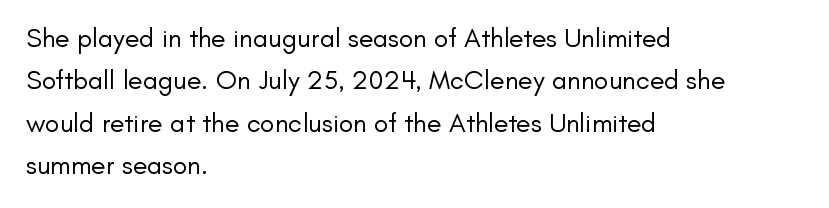
{"italic": "no", "bold": "no", "underline": "no", "align": "left", "line_spacing": "normal", "line_spacing_ratio": 1.57, "letter_spacing": "normal", "letter_spacing_em": 0.0, "glyph_px": 27}
